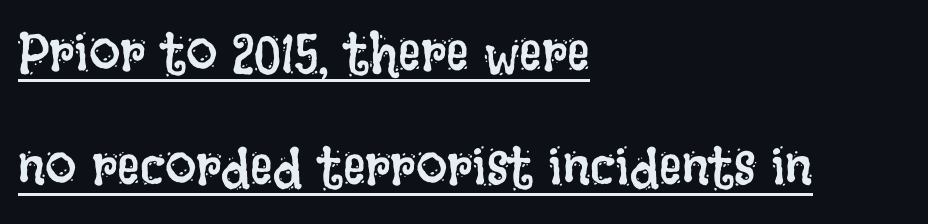
The image shows 56 px regular-weight, condensed type, upright; set left-aligned, loose line spacing (2.04x), normal letter spacing, underlined; low stroke contrast and a large x-height.
